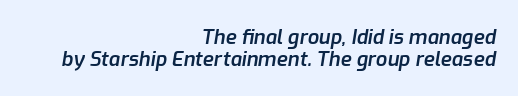
{"italic": "yes", "lean": "right", "slant_degrees": 9, "bold": "semi", "underline": "no", "align": "right", "line_spacing": "tight", "line_spacing_ratio": 1.09, "letter_spacing": "normal", "letter_spacing_em": 0.0, "glyph_px": 20}
